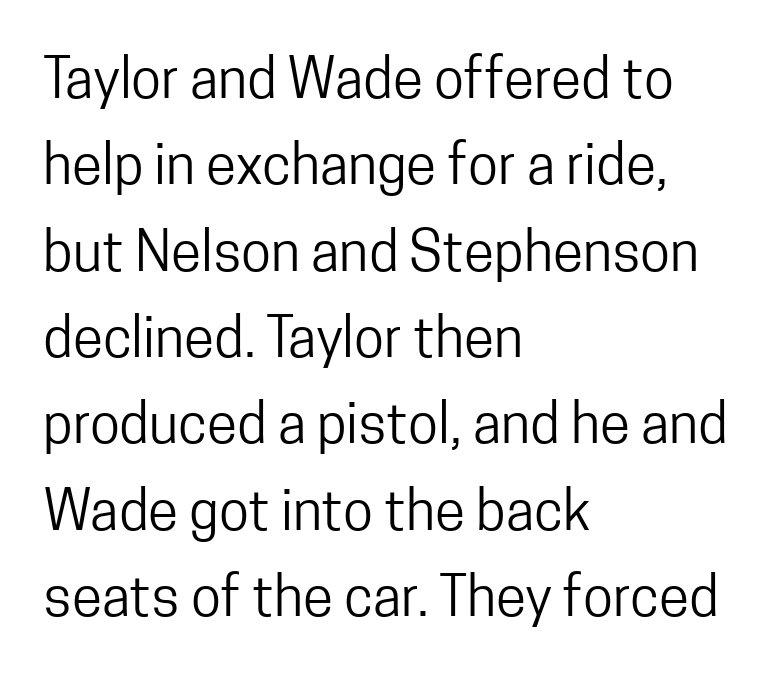
{"serif": "no", "italic": "no", "bold": "no", "weight": "regular", "width": "condensed", "stroke_contrast": "low", "x_height": "medium", "monospaced": "no", "underline": "no", "align": "left", "line_spacing": "normal", "line_spacing_ratio": 1.57, "letter_spacing": "normal", "letter_spacing_em": 0.0, "glyph_px": 55}
